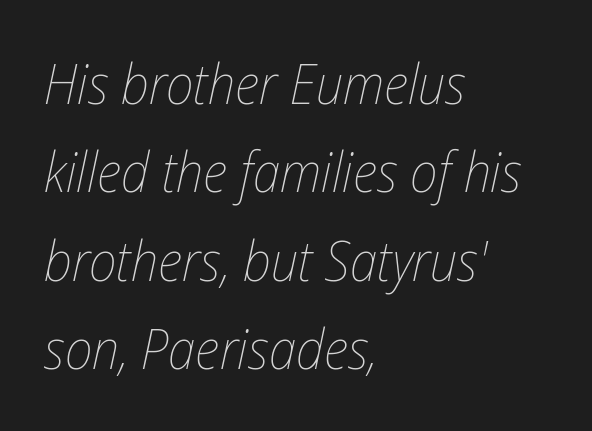
The image shows 56 px thin, condensed type, italic (leaning right); set left-aligned, normal line spacing (1.58x), normal letter spacing, not underlined; low stroke contrast and a medium x-height.
